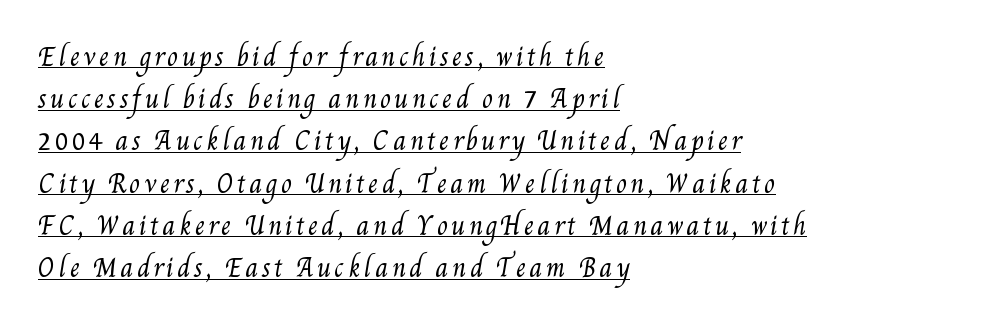
{"bold": "no", "underline": "yes", "align": "left", "line_spacing": "normal", "line_spacing_ratio": 1.69, "glyph_px": 25}
